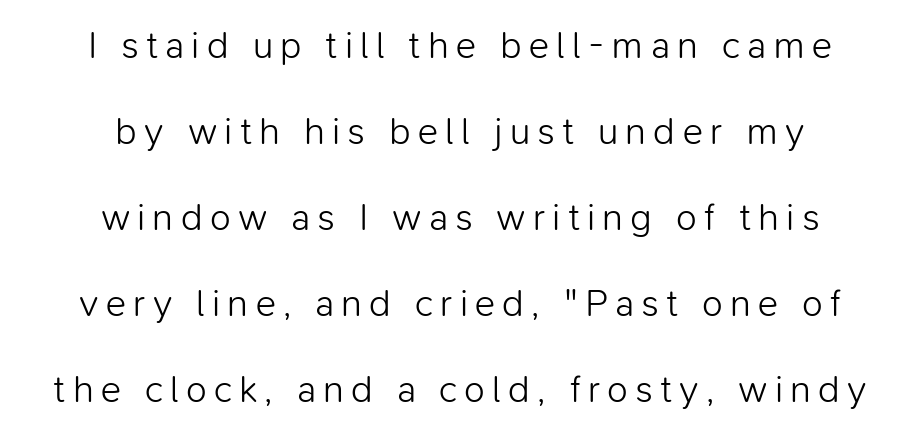
{"serif": "no", "italic": "no", "bold": "no", "weight": "light", "width": "normal", "stroke_contrast": "low", "x_height": "medium", "monospaced": "no", "underline": "no", "align": "center", "line_spacing": "loose", "line_spacing_ratio": 2.26, "glyph_px": 38}
